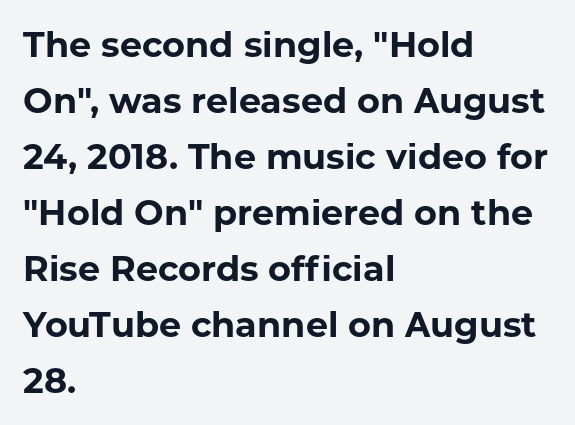
The image shows 35 px bold sans-serif type, upright; set left-aligned, normal line spacing (1.6x), normal letter spacing, not underlined; low stroke contrast and a medium x-height.
